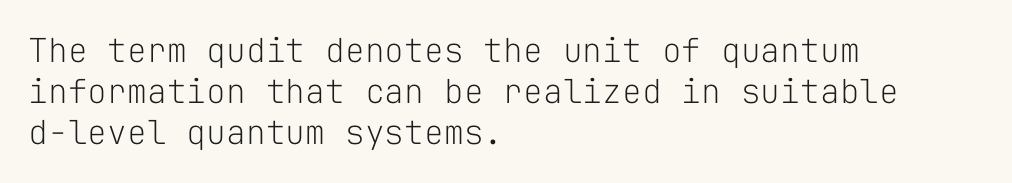
Q: Is the text bold? A: No.
Q: Is the text italic (slanted)? A: No, it is upright.
Q: Is the typeface a serif or a sans-serif typeface? A: Sans-serif.
Q: Is the text underlined? A: No.
Q: How is the paragraph aligned? A: Left-aligned.
Q: Is the spacing between letters normal or unusually wide? A: Normal.
Q: Is the spacing between lines tight, normal or loose? A: Normal.
Q: Width (condensed, normal, or wide)? A: Normal.
Q: Stroke contrast? A: Low.
Q: x-height? A: Medium.
Q: Monospaced? A: Yes.
